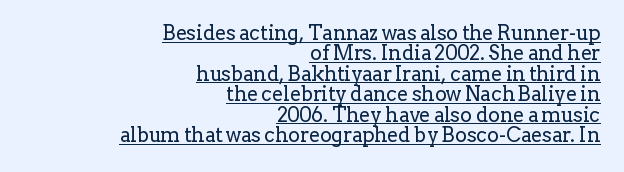
The gaps between neighbouring characters are ordinary and unremarkable. The typesetter has applied underlining to the passage shown. This sample trades vertical openness for compactness between lines. Caption: multi-line text, flush right, ragged left.
